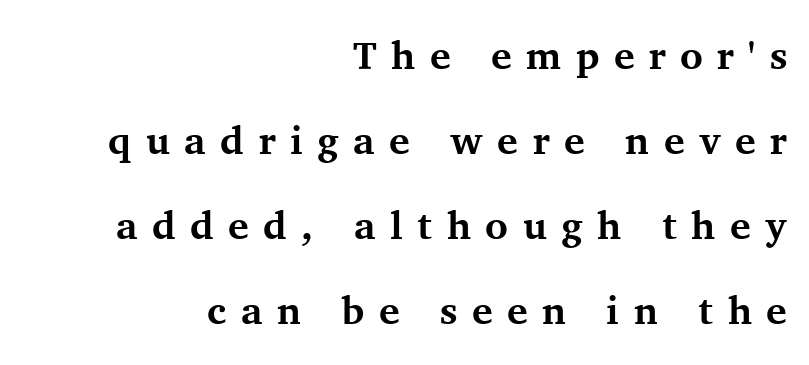
The image shows 39 px bold serif type, upright; set right-aligned, loose line spacing (2.18x), unusually wide letter spacing (+0.37 em), not underlined; medium stroke contrast and a medium x-height.
